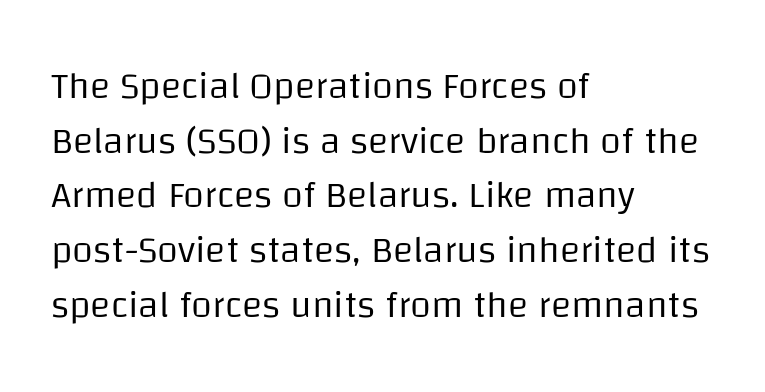
{"serif": "no", "italic": "no", "bold": "no", "weight": "regular", "width": "normal", "stroke_contrast": "low", "x_height": "large", "monospaced": "no", "underline": "no", "align": "left", "line_spacing": "normal", "line_spacing_ratio": 1.44, "letter_spacing": "normal", "letter_spacing_em": 0.0, "glyph_px": 38}
